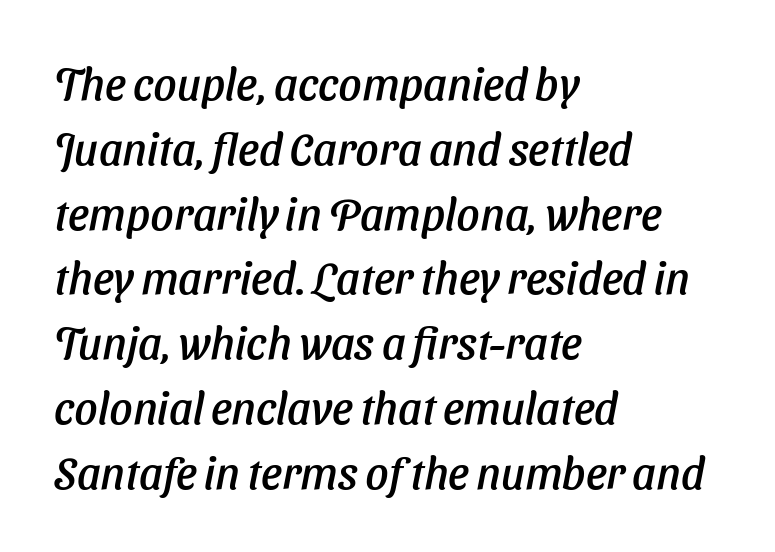
{"width": "normal", "stroke_contrast": "low", "x_height": "medium", "monospaced": "no", "underline": "no", "align": "left", "line_spacing": "normal", "line_spacing_ratio": 1.44, "letter_spacing": "normal", "letter_spacing_em": 0.0, "glyph_px": 45}
